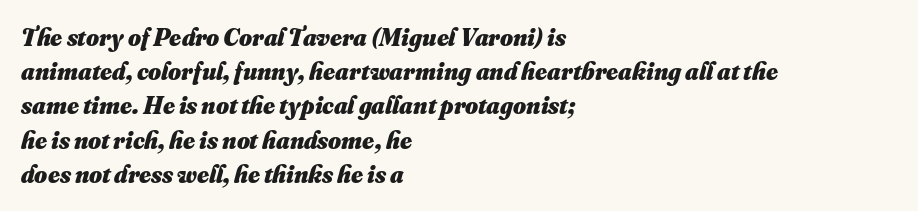
{"bold": "yes", "underline": "no", "align": "left", "line_spacing": "normal", "line_spacing_ratio": 1.37, "letter_spacing": "normal", "letter_spacing_em": 0.0, "glyph_px": 25}
